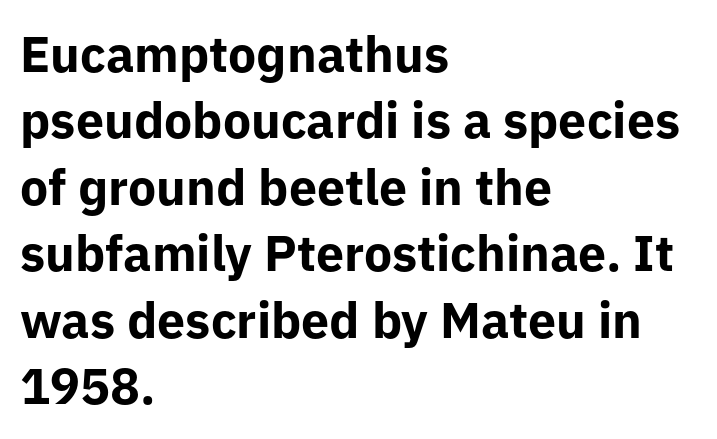
{"serif": "no", "italic": "no", "bold": "yes", "weight": "bold", "width": "normal", "stroke_contrast": "low", "x_height": "medium", "monospaced": "no", "underline": "no", "align": "left", "line_spacing": "normal", "line_spacing_ratio": 1.33, "letter_spacing": "normal", "letter_spacing_em": 0.0, "glyph_px": 50}
